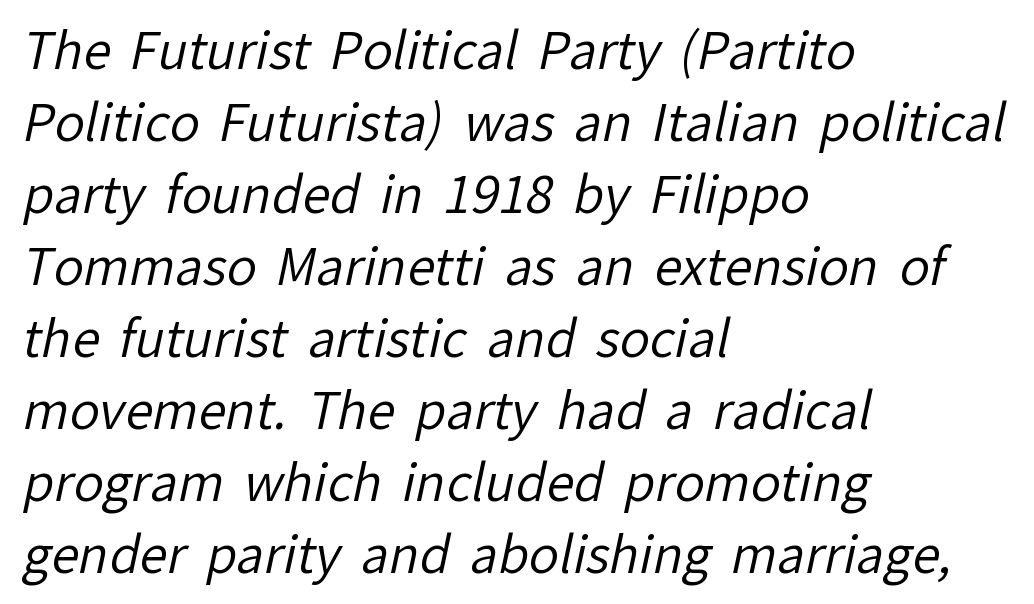
{"serif": "no", "bold": "no", "weight": "regular", "width": "normal", "stroke_contrast": "low", "x_height": "medium", "monospaced": "no", "underline": "no", "align": "left", "line_spacing": "normal", "line_spacing_ratio": 1.44, "letter_spacing": "normal", "letter_spacing_em": 0.0, "glyph_px": 50}
